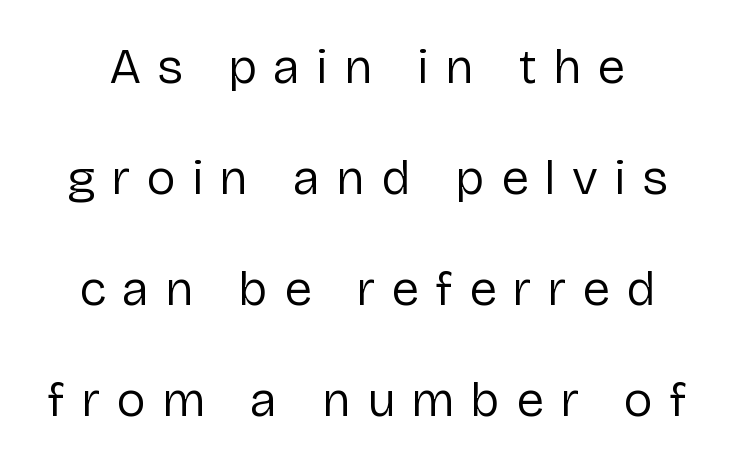
{"serif": "no", "italic": "no", "bold": "no", "weight": "regular", "width": "normal", "stroke_contrast": "low", "x_height": "medium", "monospaced": "no", "underline": "no", "line_spacing": "loose", "line_spacing_ratio": 2.22, "letter_spacing": "wide", "letter_spacing_em": 0.32, "glyph_px": 50}
